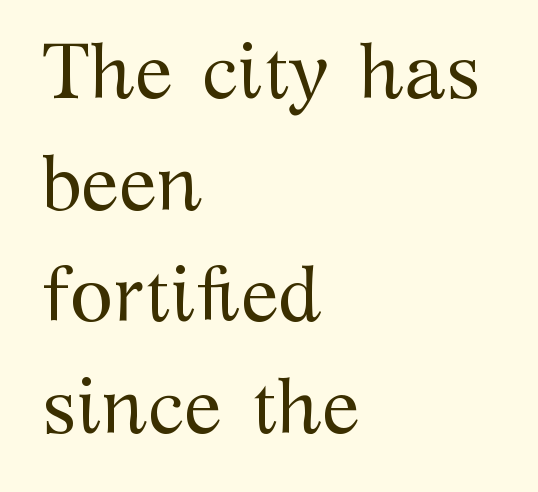
Baseline-to-baseline distance is the conventional proportion of letter height. Honestly, the letter spacing is just normal — you wouldn't notice it. Plain, unruled lines of type. These lines are rendered in a variable-pitch font. A typesetter would label this face a serif.
